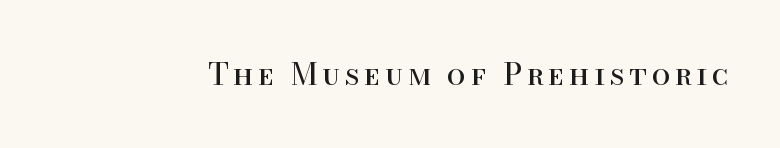
The characters are drawn with everyday or finer stroke widths. Anything drawn beneath the words? Only blank space. This is the regular roman posture of the typeface. Note the varied advance widths — an 'i' is clearly narrower than an 'm'.
